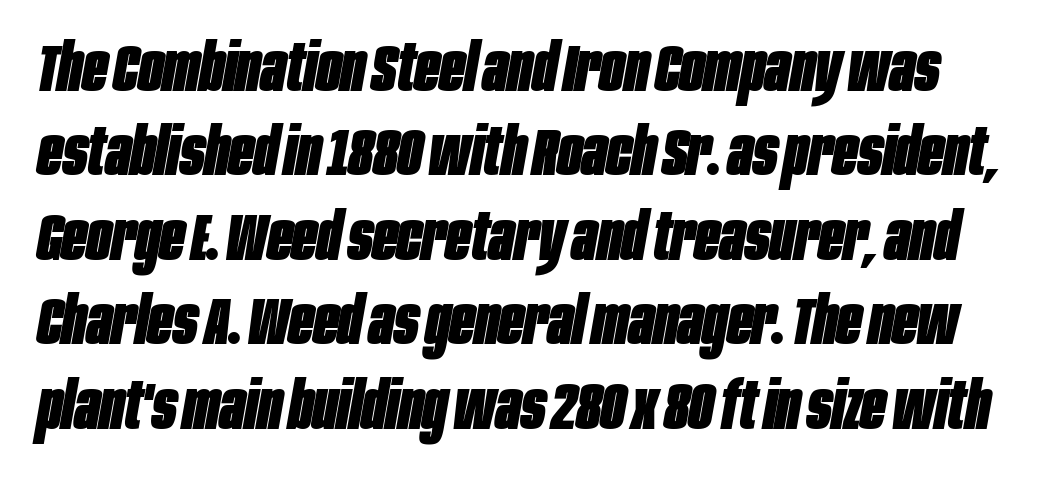
The image shows 66 px heavy, condensed type, italic (leaning right); set normal line spacing (1.28x), normal letter spacing, not underlined; low stroke contrast and a large x-height.
